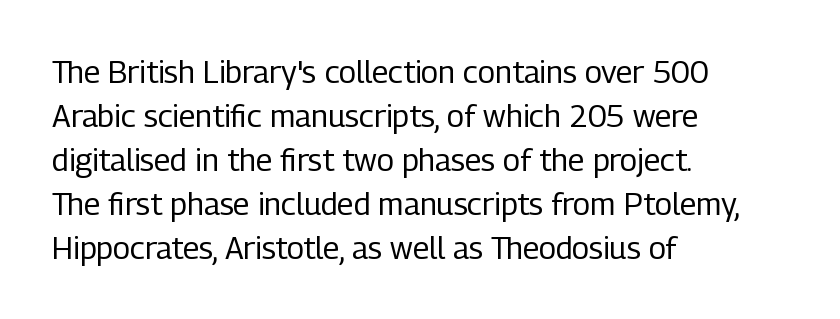
The type is set solid horizontally, with unmodified tracking. The rendering uses a moderate line-height, typical for paragraphs. This rendering uses left alignment, leaving the right contour irregular. Serifs: no, the terminals of the letterforms are clean.
